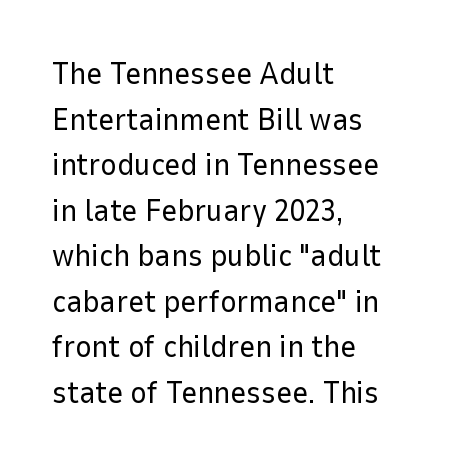
{"serif": "no", "italic": "no", "bold": "no", "weight": "regular", "width": "normal", "stroke_contrast": "low", "x_height": "medium", "monospaced": "no", "underline": "no", "align": "left", "line_spacing": "normal", "line_spacing_ratio": 1.47, "letter_spacing": "normal", "letter_spacing_em": 0.0, "glyph_px": 31}
